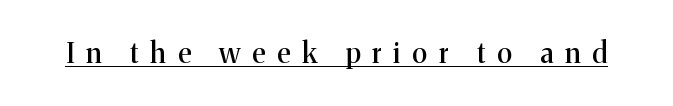
The image shows 28 px serif type, upright; set unusually wide letter spacing (+0.43 em), underlined; medium stroke contrast and a medium x-height.
